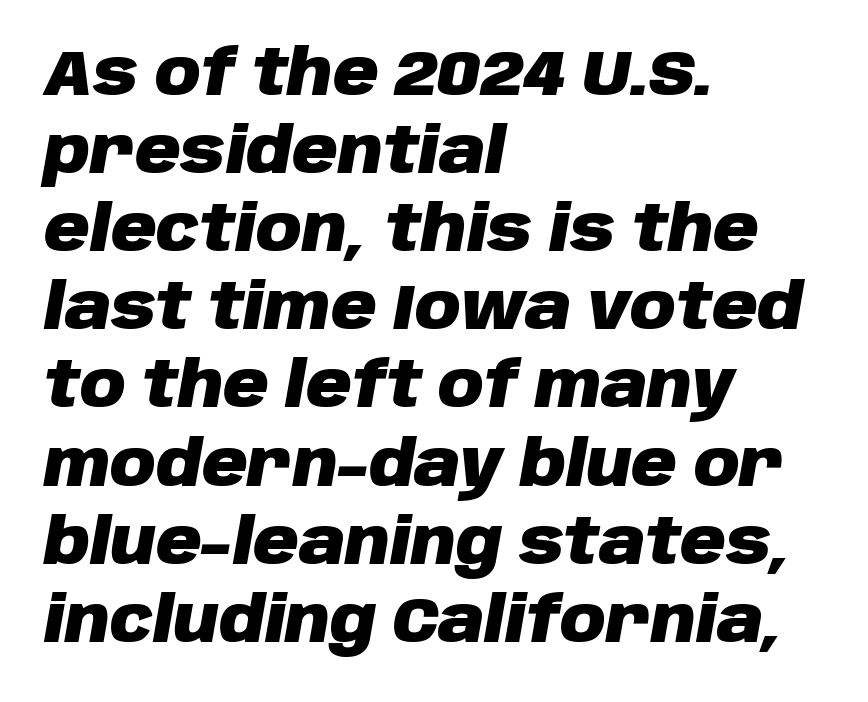
{"italic": "yes", "lean": "right", "slant_degrees": 10, "bold": "yes", "weight": "heavy", "width": "normal", "stroke_contrast": "low", "x_height": "large", "monospaced": "no", "underline": "no", "align": "left", "line_spacing_ratio": 1.24, "letter_spacing": "normal", "letter_spacing_em": 0.0, "glyph_px": 63}
